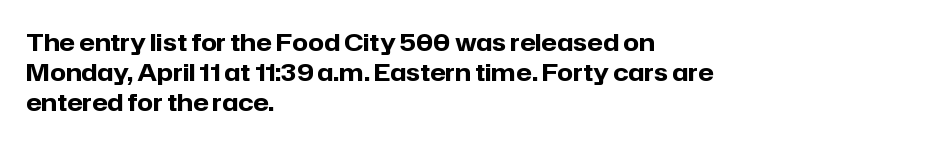
Q: Is the text bold? A: Yes.
Q: Is the text italic (slanted)? A: No, it is upright.
Q: Is the text underlined? A: No.
Q: How is the paragraph aligned? A: Left-aligned.
Q: Is the spacing between letters normal or unusually wide? A: Normal.
Q: Is the spacing between lines tight, normal or loose? A: Normal.
